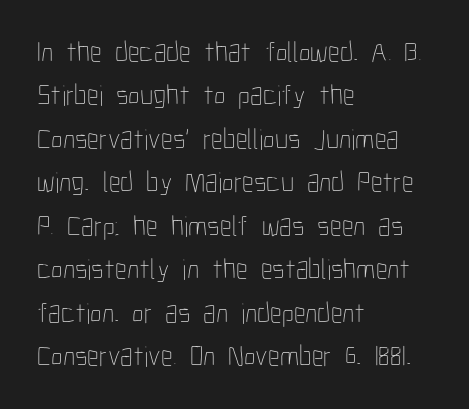
Q: Is the text bold? A: No.
Q: Is the text italic (slanted)? A: No, it is upright.
Q: Is the text underlined? A: No.
Q: How is the paragraph aligned? A: Left-aligned.
Q: Is the spacing between letters normal or unusually wide? A: Normal.
Q: Is the spacing between lines tight, normal or loose? A: Normal.
Q: Width (condensed, normal, or wide)? A: Condensed.
Q: Stroke contrast? A: Low.
Q: x-height? A: Medium.
Q: Monospaced? A: No.
